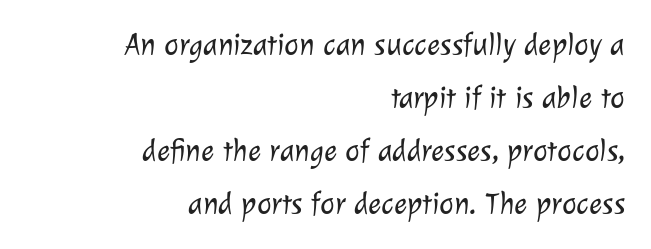
The image shows 31 px light sans-serif type; set right-aligned, line spacing 1.71x, normal letter spacing, not underlined; low stroke contrast and a medium x-height.
